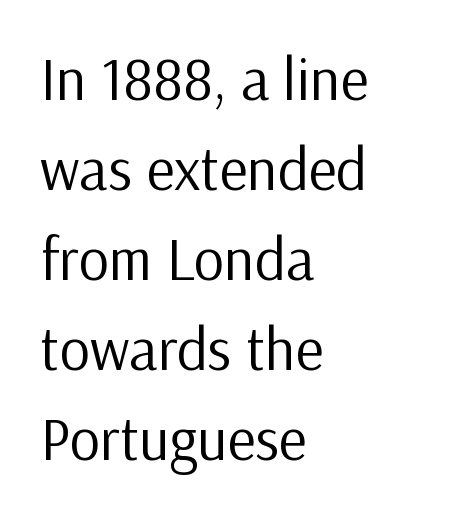
{"serif": "no", "italic": "no", "bold": "no", "weight": "regular", "width": "normal", "stroke_contrast": "low", "x_height": "medium", "monospaced": "no", "underline": "no", "align": "left", "line_spacing": "normal", "line_spacing_ratio": 1.5, "letter_spacing": "normal", "letter_spacing_em": 0.0, "glyph_px": 60}
